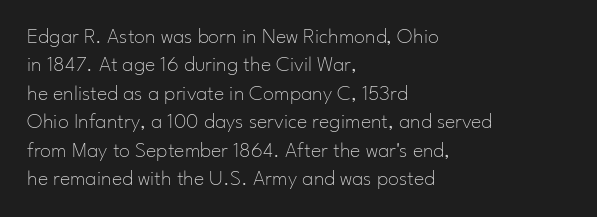
Q: Is the text bold? A: No.
Q: Is the text italic (slanted)? A: No, it is upright.
Q: Is the text underlined? A: No.
Q: How is the paragraph aligned? A: Left-aligned.
Q: Is the spacing between letters normal or unusually wide? A: Normal.
Q: Is the spacing between lines tight, normal or loose? A: Normal.
